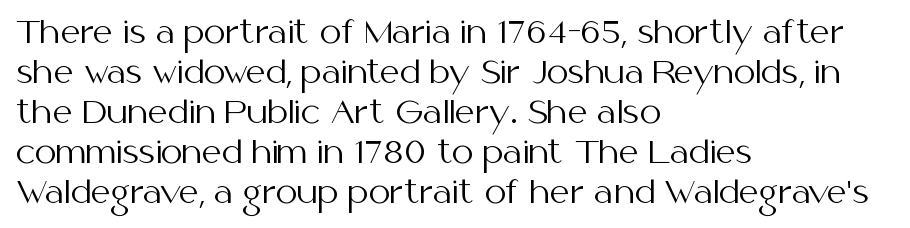
The image shows 31 px regular-weight sans-serif type, upright; set left-aligned, normal line spacing (1.29x), normal letter spacing, not underlined; medium stroke contrast and a medium x-height.
